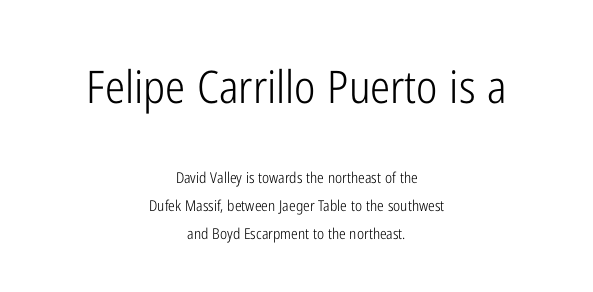
Observe the ordinary spacing: letters are neighbours, not strangers. The setting favours the middle, as headings and verse often do. In terms of posture, this sample is upright. The initial chunk of copy outweighs the following chunk in type size. This is sans-serif lettering, the kind often seen on screens and signage.
